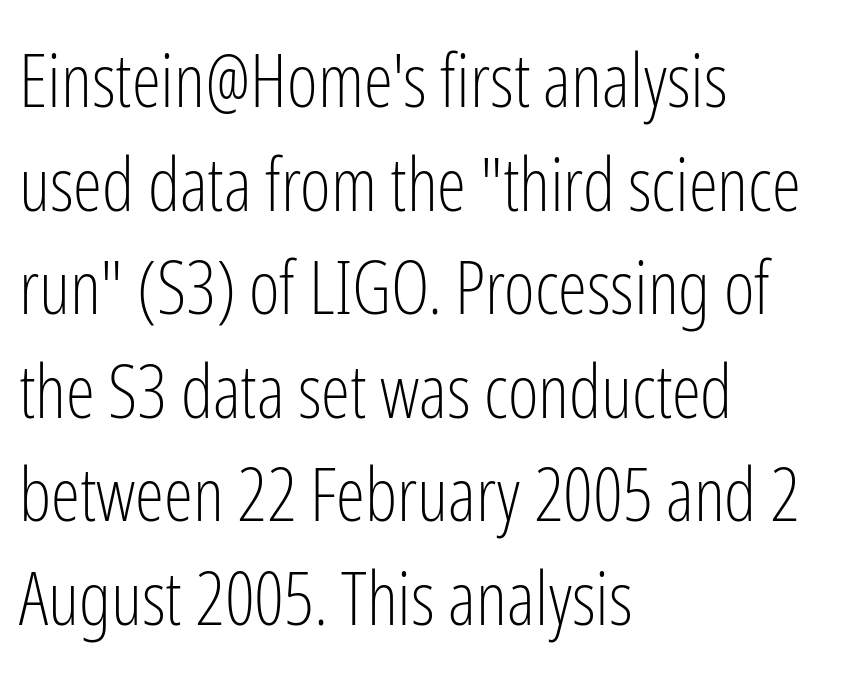
{"serif": "no", "italic": "no", "bold": "no", "weight": "light", "width": "condensed", "stroke_contrast": "low", "x_height": "medium", "monospaced": "no", "underline": "no", "align": "left", "line_spacing": "normal", "line_spacing_ratio": 1.4, "letter_spacing": "normal", "letter_spacing_em": 0.0, "glyph_px": 74}
